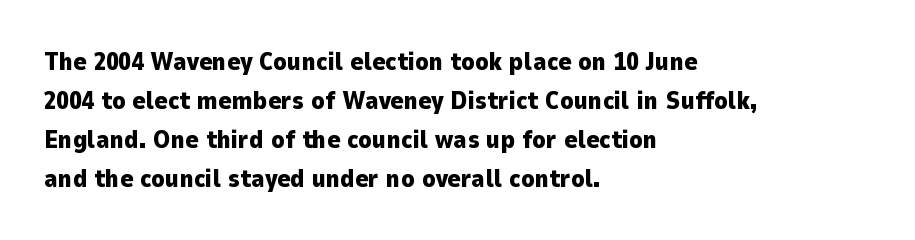
{"italic": "no", "bold": "yes", "underline": "no", "align": "left", "line_spacing": "normal", "line_spacing_ratio": 1.56, "letter_spacing": "normal", "letter_spacing_em": 0.0, "glyph_px": 25}
